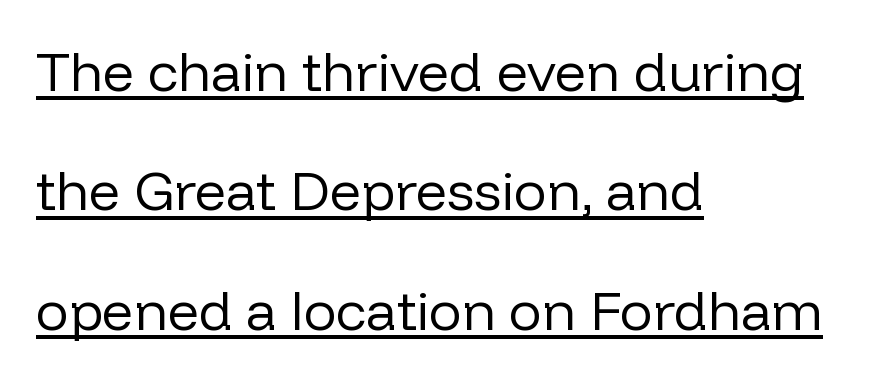
{"serif": "no", "italic": "no", "bold": "no", "weight": "regular", "width": "normal", "stroke_contrast": "low", "x_height": "medium", "monospaced": "no", "underline": "yes", "align": "left", "line_spacing": "loose", "line_spacing_ratio": 2.17, "letter_spacing": "normal", "letter_spacing_em": 0.0, "glyph_px": 55}
